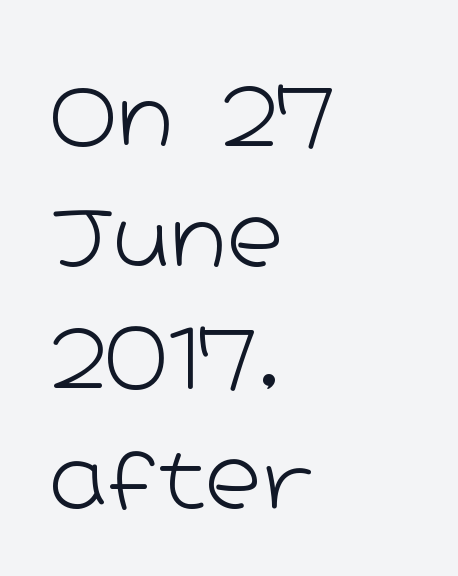
Q: Is the text bold? A: No.
Q: Is the text italic (slanted)? A: No, it is upright.
Q: Is the typeface a serif or a sans-serif typeface? A: Sans-serif.
Q: Is the text underlined? A: No.
Q: How is the paragraph aligned? A: Left-aligned.
Q: Is the spacing between letters normal or unusually wide? A: Normal.
Q: Is the spacing between lines tight, normal or loose? A: Normal.
Q: Width (condensed, normal, or wide)? A: Wide.
Q: Stroke contrast? A: Low.
Q: x-height? A: Medium.
Q: Monospaced? A: No.
